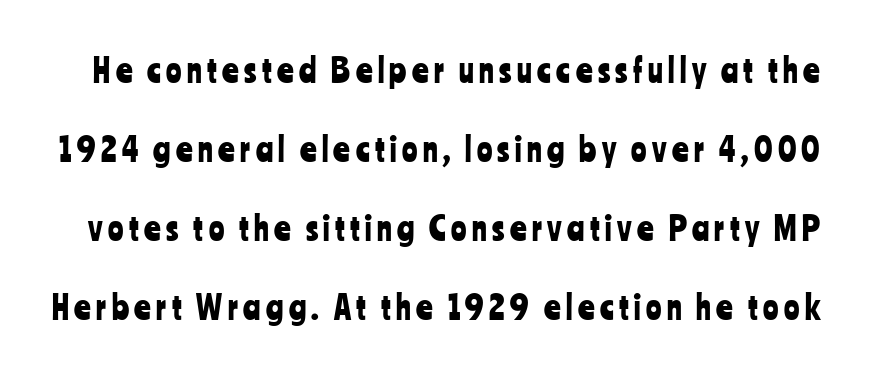
{"serif": "no", "italic": "no", "width": "condensed", "stroke_contrast": "low", "x_height": "medium", "monospaced": "no", "underline": "no", "line_spacing": "loose", "line_spacing_ratio": 2.47, "glyph_px": 32}
